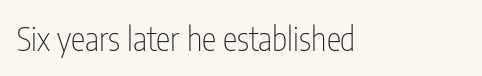
{"serif": "no", "italic": "no", "bold": "no", "weight": "thin", "width": "condensed", "stroke_contrast": "low", "x_height": "medium", "monospaced": "no", "underline": "no", "letter_spacing": "normal", "letter_spacing_em": 0.0, "glyph_px": 33}
